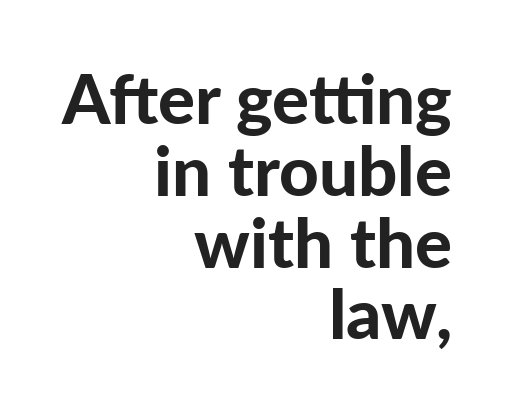
Q: Is the text bold? A: Yes.
Q: Is the text italic (slanted)? A: No, it is upright.
Q: Is the typeface a serif or a sans-serif typeface? A: Sans-serif.
Q: Is the text underlined? A: No.
Q: How is the paragraph aligned? A: Right-aligned.
Q: Is the spacing between letters normal or unusually wide? A: Normal.
Q: Is the spacing between lines tight, normal or loose? A: Tight.
Q: Width (condensed, normal, or wide)? A: Normal.
Q: Stroke contrast? A: Low.
Q: x-height? A: Medium.
Q: Monospaced? A: No.
